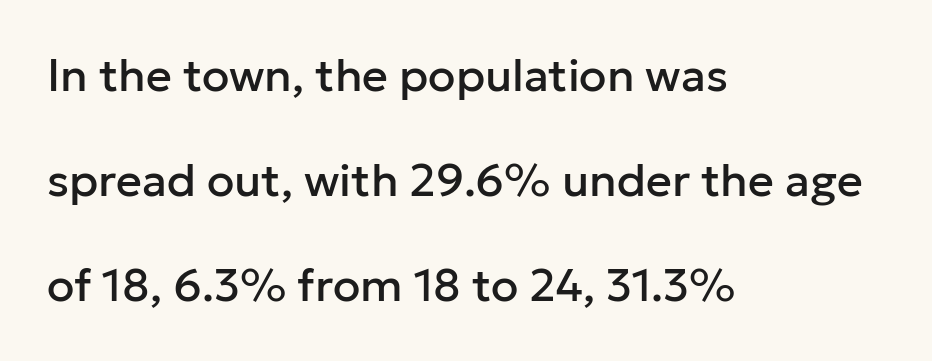
Nobody touched the tracking dial on this one. Think of a printed novel: that variable character pitch is what you see here. Serif or sans? Sans — the stroke terminals are bare. Each row of text sits above clean, open space. These lines stand farther apart than default settings would place them.
